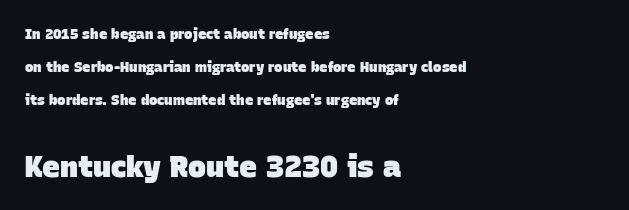
{"serif": "no", "bold": "yes", "weight": "heavy", "width": "normal", "stroke_contrast": "low", "x_height": "large", "monospaced": "no", "underline": "no", "align": "left", "line_spacing": "loose", "line_spacing_ratio": 2.35, "letter_spacing": "normal", "letter_spacing_em": 0.0, "larger_block": "second", "size_ratio": 2.14, "glyph_px": 30}
